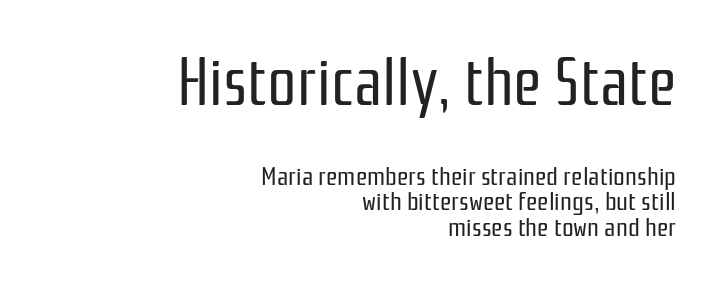
The cut favours lightness, reaching ordinary text weight at its darkest. Font category for this specimen: sans-serif. This is roman type, the default non-slanted kind. The space directly below the letters is spotless. The lines in this sample share a right terminus and differ only in where they begin.
